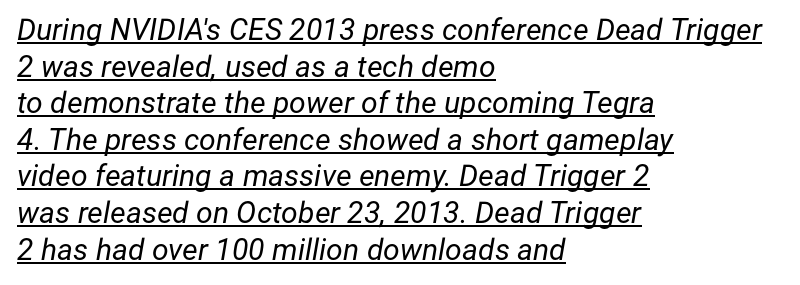
Q: Is the text bold? A: No.
Q: Is the text italic (slanted)? A: Yes, it leans right by about 12 degrees.
Q: Is the text underlined? A: Yes.
Q: How is the paragraph aligned? A: Left-aligned.
Q: Is the spacing between letters normal or unusually wide? A: Normal.
Q: Width (condensed, normal, or wide)? A: Normal.
Q: Stroke contrast? A: Low.
Q: x-height? A: Medium.
Q: Monospaced? A: No.
